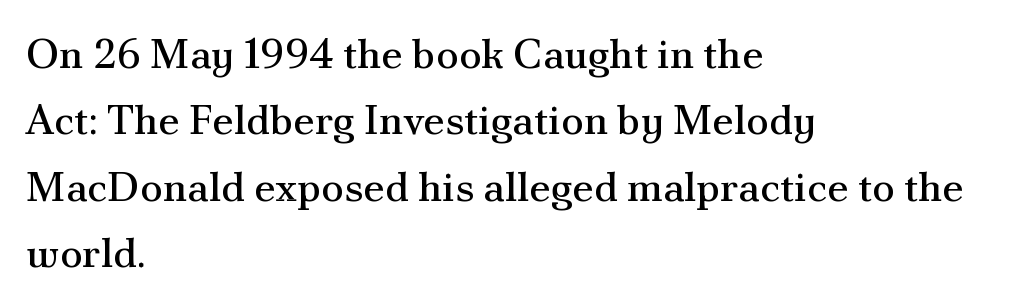
The image shows 42 px regular-weight serif type, upright; set left-aligned, normal line spacing (1.58x), normal letter spacing, not underlined; medium stroke contrast and a small x-height.
